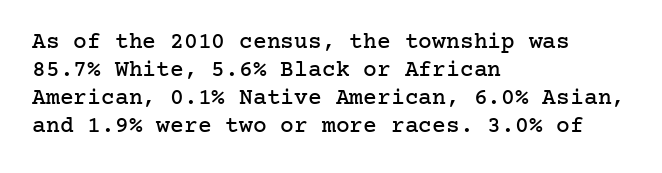
Q: Is the text italic (slanted)? A: No, it is upright.
Q: Is the text underlined? A: No.
Q: How is the paragraph aligned? A: Left-aligned.
Q: Is the spacing between letters normal or unusually wide? A: Normal.
